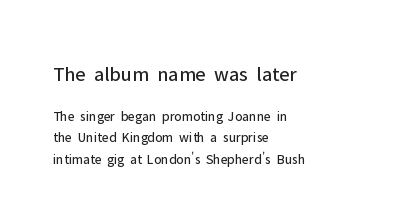
Q: Is the text bold? A: No.
Q: Is the text italic (slanted)? A: No, it is upright.
Q: Is the text underlined? A: No.
Q: How is the paragraph aligned? A: Left-aligned.
Q: Is the spacing between letters normal or unusually wide? A: Normal.
Q: Is the spacing between lines tight, normal or loose? A: Normal.
Q: Which block of text is set in a larger size, the first (top) or the second (bottom)? A: The first (top) one.
